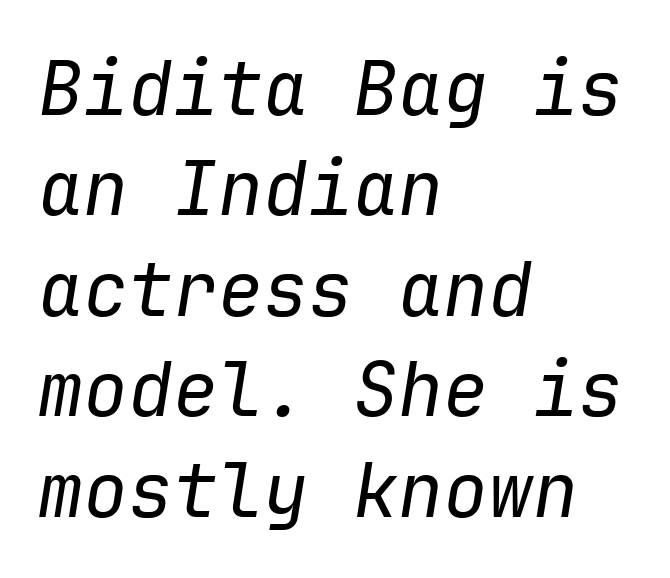
How would I describe the line gaps? Plain and ordinary. Look at the tracking — it's just the regular setting, nothing added. The glyphs look as if they've been sheared to an angle. No chunkiness to these letters — they're not bold. Is this a fixed-width face? Yes — each glyph sits in an identical cell.
